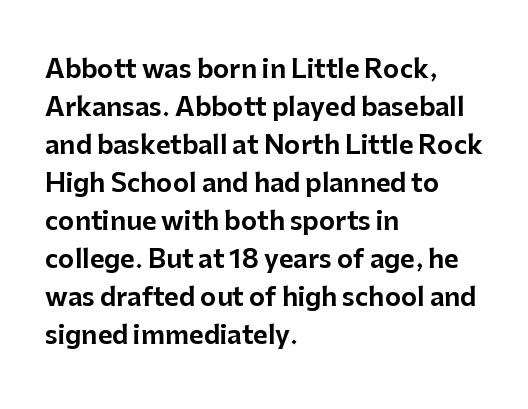
{"italic": "no", "underline": "no", "align": "left", "line_spacing": "normal", "line_spacing_ratio": 1.52, "letter_spacing": "normal", "letter_spacing_em": 0.0, "glyph_px": 25}
